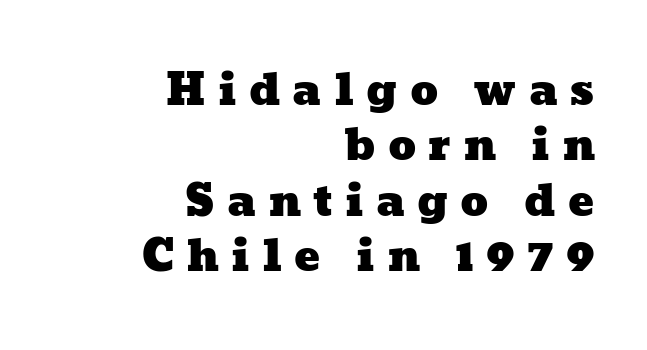
{"width": "wide", "stroke_contrast": "low", "x_height": "medium", "monospaced": "no", "underline": "no", "align": "right", "line_spacing": "normal", "line_spacing_ratio": 1.29, "letter_spacing": "wide", "letter_spacing_em": 0.28, "glyph_px": 43}
